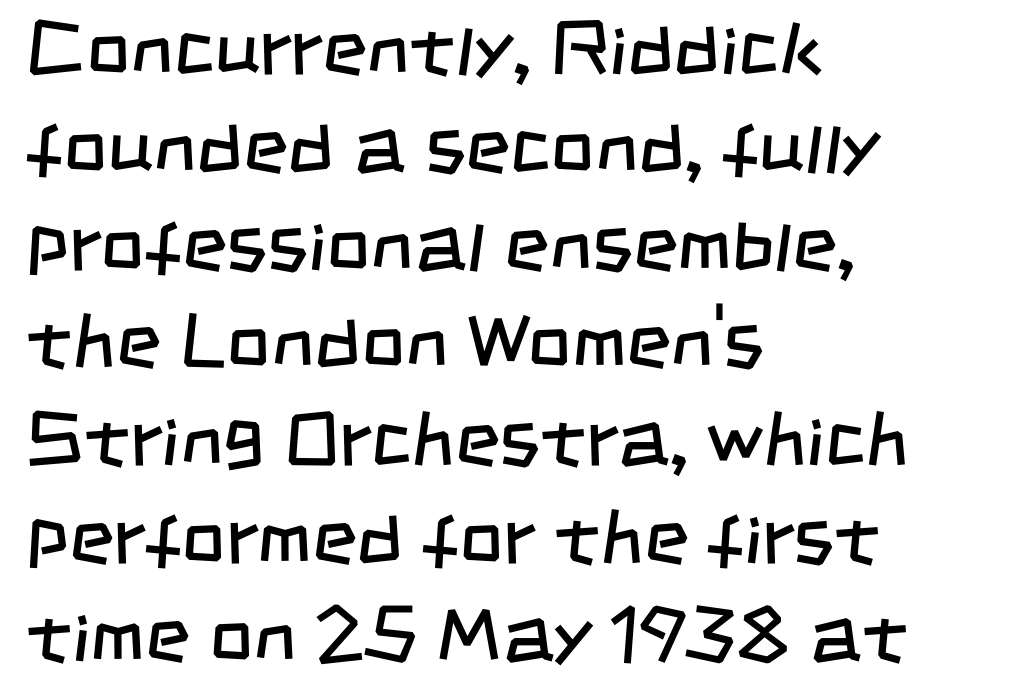
{"serif": "no", "bold": "no", "weight": "regular", "width": "condensed", "stroke_contrast": "low", "x_height": "large", "monospaced": "no", "underline": "no", "align": "left", "line_spacing": "normal", "line_spacing_ratio": 1.27, "letter_spacing": "normal", "letter_spacing_em": 0.0, "glyph_px": 77}
